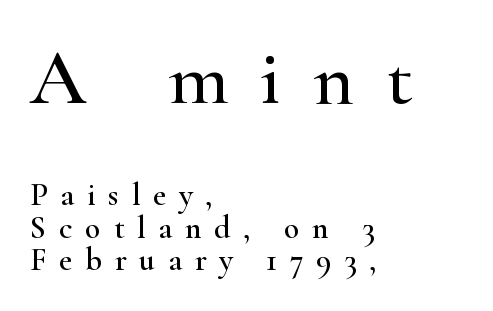
The image shows 79 px wide serif type, upright; set left-aligned, tight line spacing (1.03x), unusually wide letter spacing (+0.4 em), not underlined; the first (top) block is 2.47x larger; high stroke contrast and a small x-height.
